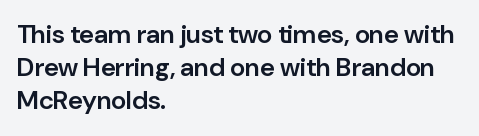
The image shows 26 px text type, upright; set left-aligned, normal line spacing (1.27x), normal letter spacing, not underlined.
